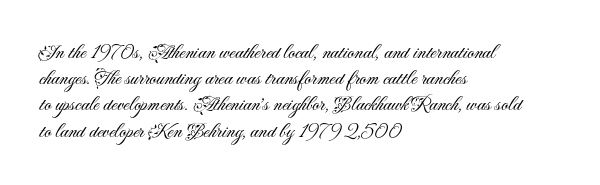
The image shows 21 px text type; set left-aligned, normal line spacing (1.25x), normal letter spacing, not underlined.
